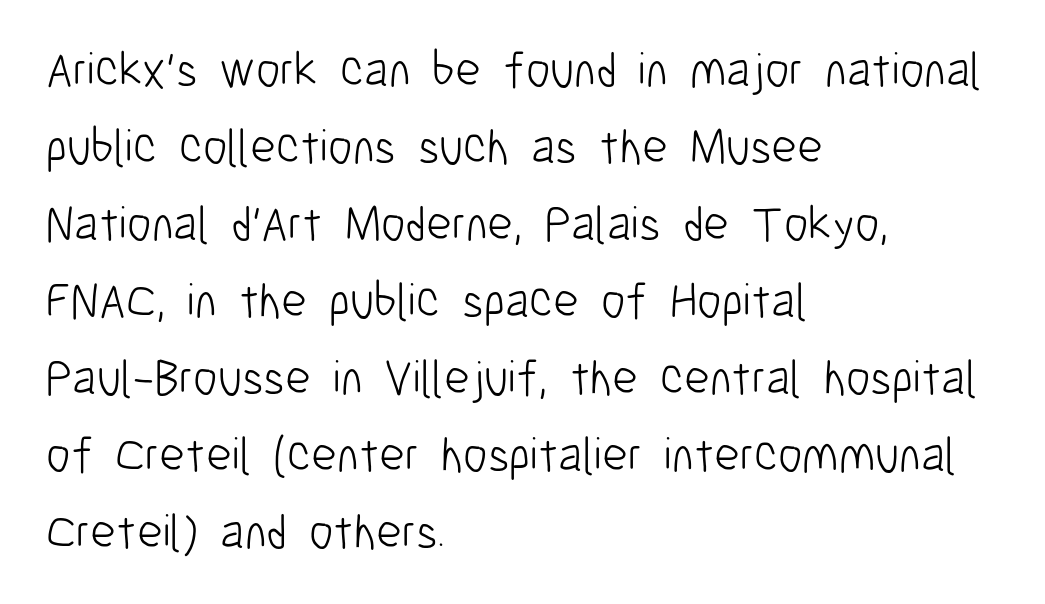
Q: Is the text bold? A: No.
Q: Is the text italic (slanted)? A: No, it is upright.
Q: Is the typeface a serif or a sans-serif typeface? A: Sans-serif.
Q: Is the text underlined? A: No.
Q: How is the paragraph aligned? A: Left-aligned.
Q: Is the spacing between letters normal or unusually wide? A: Normal.
Q: Is the spacing between lines tight, normal or loose? A: Normal.
Q: Width (condensed, normal, or wide)? A: Condensed.
Q: Stroke contrast? A: Low.
Q: x-height? A: Medium.
Q: Monospaced? A: No.
